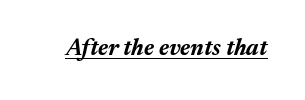
This sample uses plain, unmodified letter spacing. Has an underline been added? It has. The glyphs have the mass of a bold cut. Yep, that's italic — everything's leaning.
